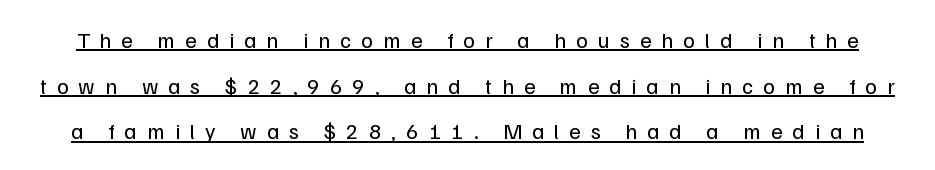
Q: Is the text bold? A: No.
Q: Is the text italic (slanted)? A: No, it is upright.
Q: Is the text underlined? A: Yes.
Q: Is the spacing between letters normal or unusually wide? A: Unusually wide.
Q: Is the spacing between lines tight, normal or loose? A: Loose.
